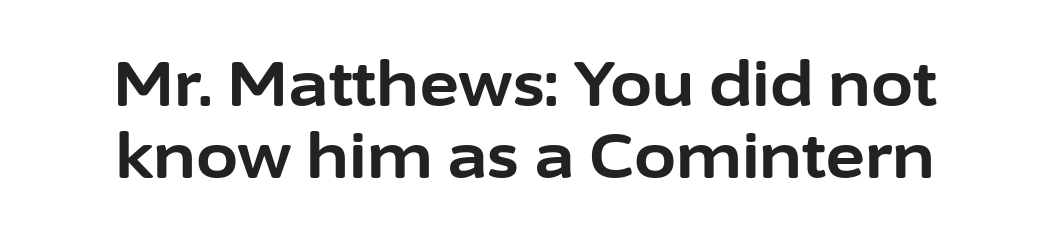
The image shows 61 px bold sans-serif type, upright; set line spacing 1.18x, normal letter spacing, not underlined; low stroke contrast and a medium x-height.
